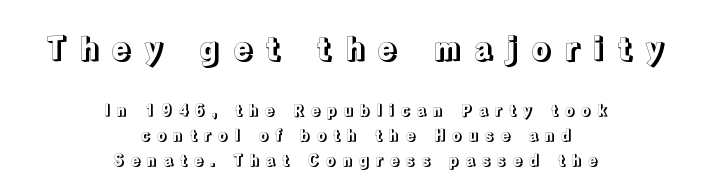
The image shows 32 px text type, upright; set centered, normal line spacing (1.55x), unusually wide letter spacing (+0.4 em), not underlined; the first (top) block is 2.0x larger; a medium x-height.
